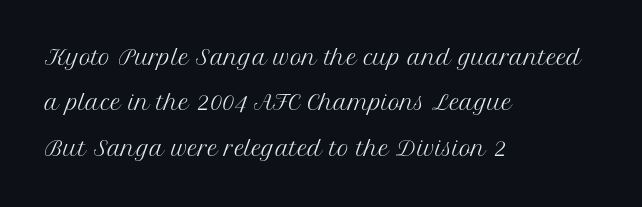
The image shows 20 px text type; set left-aligned, loose line spacing (2.27x), normal letter spacing, not underlined.
